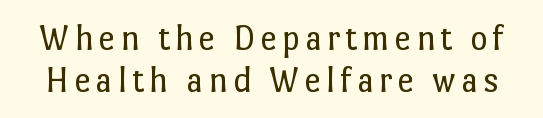
The image shows 37 px regular-weight type, upright; set tight line spacing (1.13x), not underlined; low stroke contrast and a medium x-height.
